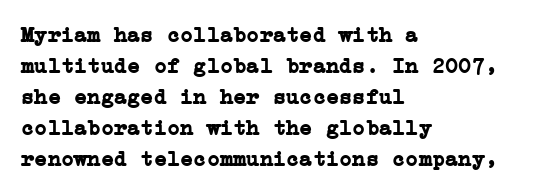
{"italic": "no", "bold": "yes", "underline": "no", "align": "left", "line_spacing": "normal", "line_spacing_ratio": 1.41, "letter_spacing": "normal", "letter_spacing_em": 0.0, "glyph_px": 22}
